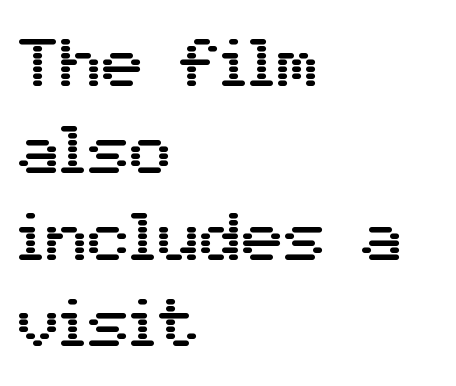
The line texture is even and compact thanks to regular tracking. This rendering employs a face without finishing strokes, i.e., a sans-serif. Underline: absent. Posture: upright roman.
